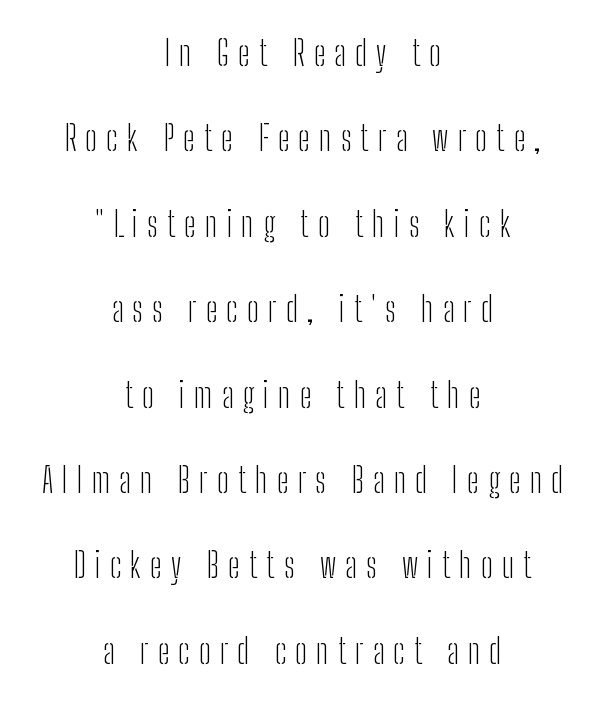
{"serif": "no", "italic": "no", "bold": "no", "weight": "light", "width": "condensed", "stroke_contrast": "low", "x_height": "medium", "monospaced": "no", "underline": "no", "align": "center", "line_spacing": "loose", "line_spacing_ratio": 2.44, "letter_spacing": "wide", "letter_spacing_em": 0.26, "glyph_px": 35}
